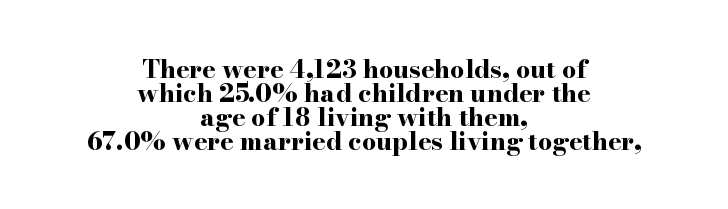
Q: Is the text bold? A: Yes.
Q: Is the text italic (slanted)? A: No, it is upright.
Q: Is the text underlined? A: No.
Q: How is the paragraph aligned? A: Centered.
Q: Is the spacing between letters normal or unusually wide? A: Normal.
Q: Is the spacing between lines tight, normal or loose? A: Tight.
